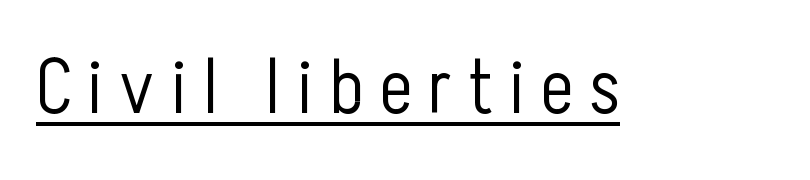
{"serif": "no", "italic": "no", "bold": "no", "weight": "light", "width": "condensed", "stroke_contrast": "low", "x_height": "medium", "monospaced": "no", "underline": "yes", "letter_spacing": "wide", "letter_spacing_em": 0.21, "glyph_px": 77}
